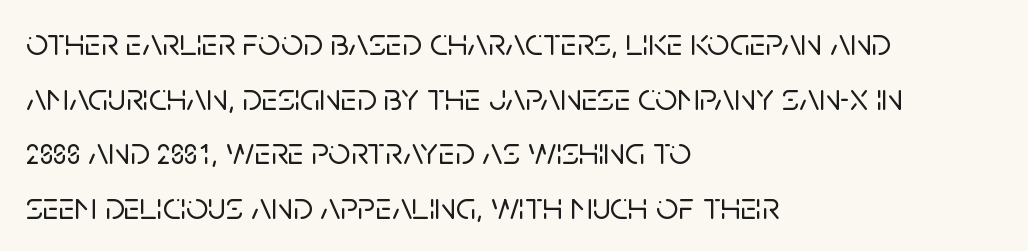
{"serif": "no", "italic": "no", "width": "normal", "stroke_contrast": "low", "x_height": "large", "monospaced": "no", "underline": "no", "align": "left", "line_spacing": "normal", "line_spacing_ratio": 1.4, "letter_spacing": "normal", "letter_spacing_em": 0.0, "glyph_px": 39}
